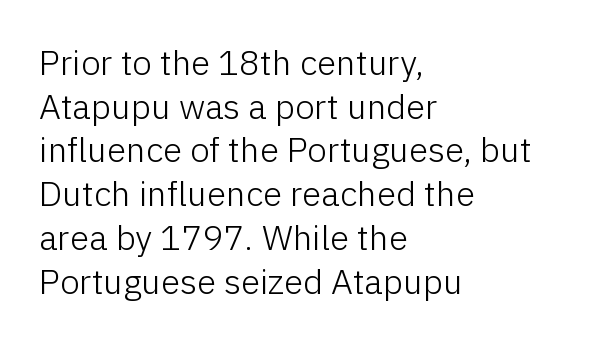
{"serif": "no", "italic": "no", "bold": "no", "weight": "light", "width": "normal", "stroke_contrast": "low", "x_height": "medium", "monospaced": "no", "underline": "no", "align": "left", "line_spacing": "normal", "line_spacing_ratio": 1.25, "letter_spacing": "normal", "letter_spacing_em": 0.0, "glyph_px": 35}
